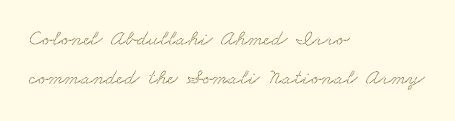
The image shows 22 px text type; set left-aligned, line spacing 1.78x, normal letter spacing, not underlined.
